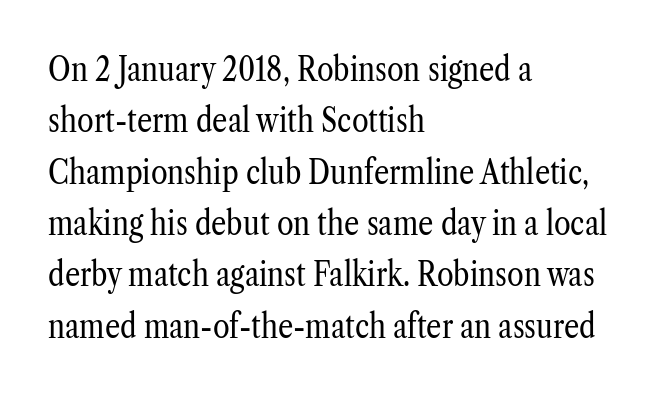
Q: Is the text bold? A: No.
Q: Is the text italic (slanted)? A: No, it is upright.
Q: Is the typeface a serif or a sans-serif typeface? A: Serif.
Q: Is the text underlined? A: No.
Q: How is the paragraph aligned? A: Left-aligned.
Q: Is the spacing between letters normal or unusually wide? A: Normal.
Q: Is the spacing between lines tight, normal or loose? A: Normal.
Q: Width (condensed, normal, or wide)? A: Condensed.
Q: Stroke contrast? A: Low.
Q: x-height? A: Medium.
Q: Monospaced? A: No.
